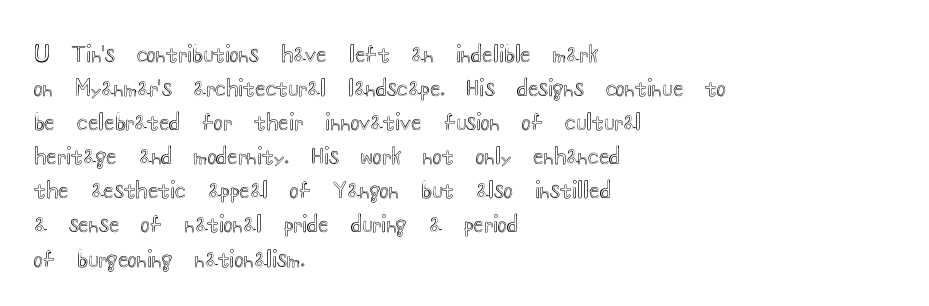
Students, observe: this is what conventionally led text looks like. This sample uses an upright cut, with every glyph sitting square on the baseline. A clean baseline with only descenders dipping below it. Each word holds together tightly as a unit, with standard inter-letter gaps.
